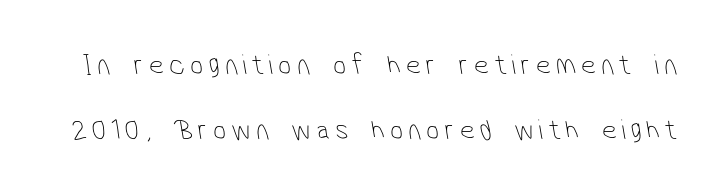
How would I describe the line gaps? Wide and relaxed. The characters are drawn with everyday or finer stroke widths. The words here are not underlined. Nope, no serifs anywhere on these letters.
